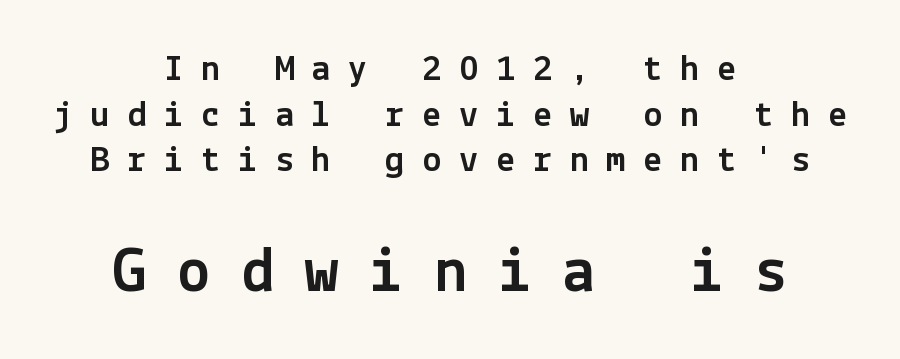
{"serif": "no", "italic": "no", "width": "normal", "x_height": "medium", "underline": "no", "align": "center", "line_spacing_ratio": 1.2, "letter_spacing": "wide", "letter_spacing_em": 0.47, "larger_block": "second", "size_ratio": 1.74, "glyph_px": 66}
